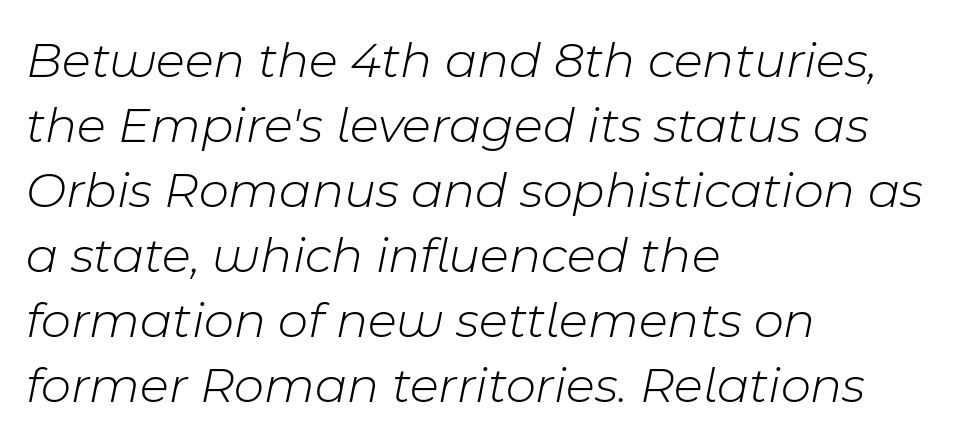
The image shows 52 px light type, italic (leaning right); set left-aligned, normal line spacing (1.25x), normal letter spacing, not underlined; low stroke contrast and a medium x-height.
